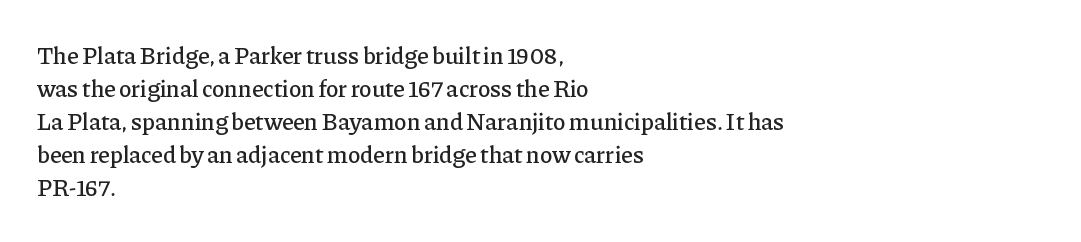
{"italic": "no", "underline": "no", "align": "left", "line_spacing": "normal", "line_spacing_ratio": 1.38, "letter_spacing": "normal", "letter_spacing_em": 0.0, "glyph_px": 24}
